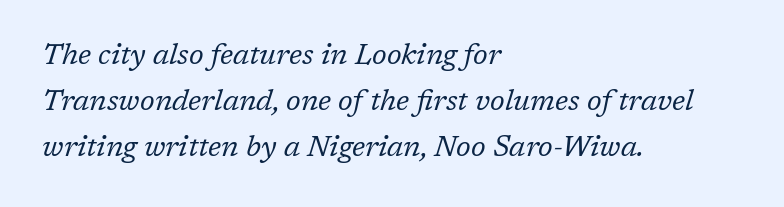
Q: Is the text bold? A: No.
Q: Is the text italic (slanted)? A: Yes, it leans right by about 17 degrees.
Q: Is the typeface a serif or a sans-serif typeface? A: Serif.
Q: Is the text underlined? A: No.
Q: How is the paragraph aligned? A: Left-aligned.
Q: Is the spacing between letters normal or unusually wide? A: Normal.
Q: Is the spacing between lines tight, normal or loose? A: Normal.
Q: Width (condensed, normal, or wide)? A: Normal.
Q: Stroke contrast? A: Low.
Q: x-height? A: Medium.
Q: Monospaced? A: No.
